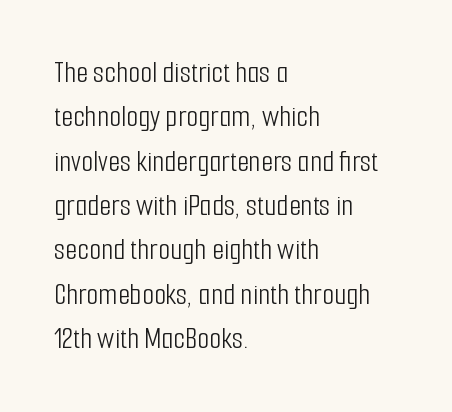
The image shows 31 px light, condensed sans-serif type, upright; set left-aligned, normal line spacing (1.43x), normal letter spacing, not underlined; low stroke contrast and a medium x-height.
